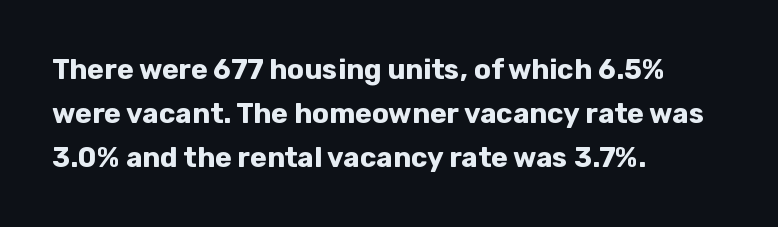
{"serif": "no", "italic": "no", "bold": "yes", "weight": "bold", "width": "normal", "stroke_contrast": "low", "x_height": "medium", "monospaced": "no", "underline": "no", "align": "left", "line_spacing": "normal", "line_spacing_ratio": 1.58, "letter_spacing": "normal", "letter_spacing_em": 0.0, "glyph_px": 28}
